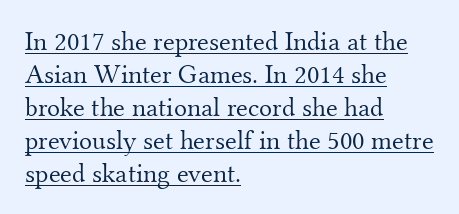
The image shows 27 px text type, upright; set left-aligned, line spacing 1.22x, normal letter spacing, underlined.
